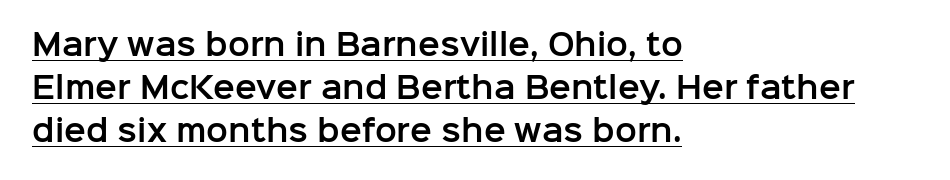
Q: Is the text italic (slanted)? A: No, it is upright.
Q: Is the typeface a serif or a sans-serif typeface? A: Sans-serif.
Q: Is the text underlined? A: Yes.
Q: How is the paragraph aligned? A: Left-aligned.
Q: Is the spacing between letters normal or unusually wide? A: Normal.
Q: Is the spacing between lines tight, normal or loose? A: Normal.
Q: Width (condensed, normal, or wide)? A: Normal.
Q: Stroke contrast? A: Low.
Q: x-height? A: Medium.
Q: Monospaced? A: No.
